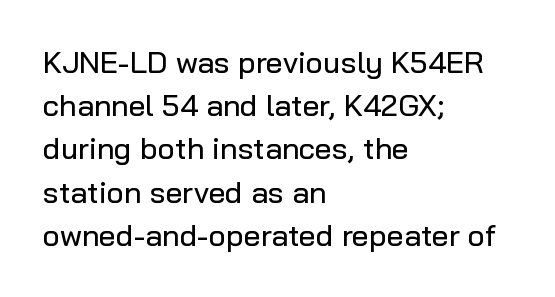
{"serif": "no", "italic": "no", "width": "normal", "stroke_contrast": "low", "x_height": "medium", "monospaced": "no", "underline": "no", "align": "left", "line_spacing": "normal", "line_spacing_ratio": 1.44, "letter_spacing": "normal", "letter_spacing_em": 0.0, "glyph_px": 30}
